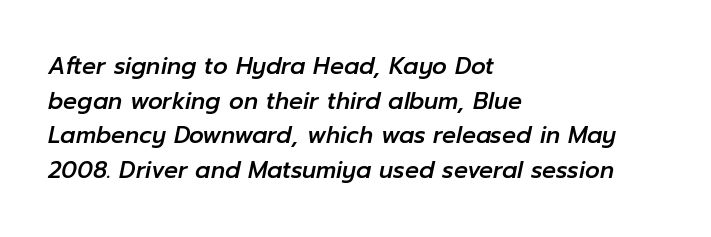
Glance below the letters and you will spot only blank space. Nothing unusual about the tracking: characters are spaced as the font intends. You can tell it's italic because the verticals aren't actually vertical. Alignment: flush left.
